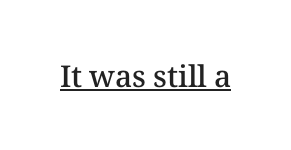
The image shows 30 px semibold type, upright; set normal letter spacing, underlined; medium stroke contrast and a medium x-height.
